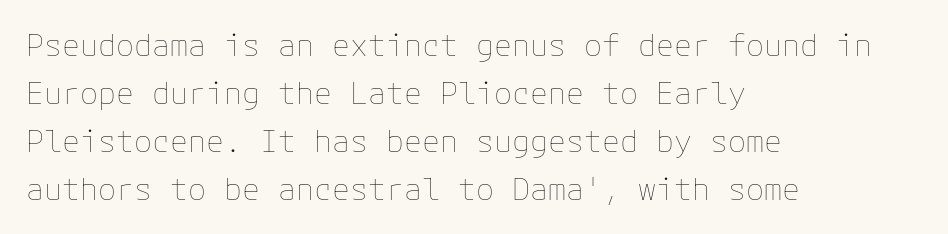
Compared with a typical body face, this is equally light or lighter still. Tracking value appears to be zero — textbook default spacing. The lettering holds an erect, upright posture throughout. Vertically, the passage feels balanced, rows spaced as you'd expect.
